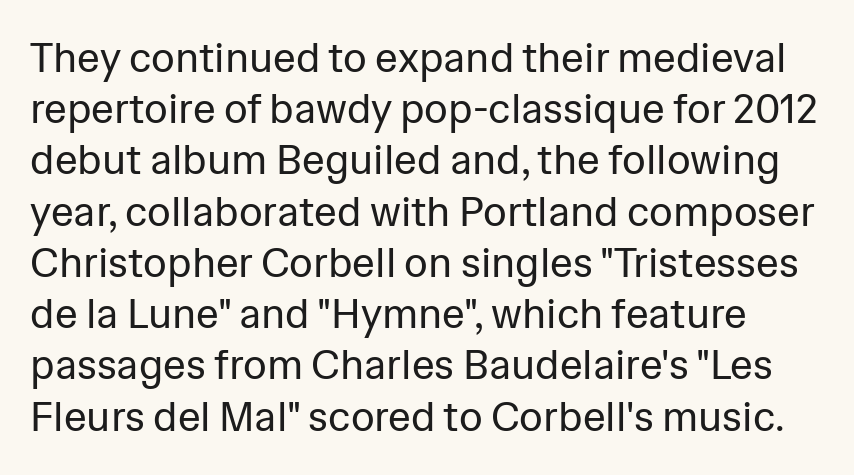
Q: Is the text bold? A: No.
Q: Is the text italic (slanted)? A: No, it is upright.
Q: Is the typeface a serif or a sans-serif typeface? A: Sans-serif.
Q: Is the text underlined? A: No.
Q: Is the spacing between letters normal or unusually wide? A: Normal.
Q: Is the spacing between lines tight, normal or loose? A: Normal.
Q: Width (condensed, normal, or wide)? A: Normal.
Q: Stroke contrast? A: Low.
Q: x-height? A: Medium.
Q: Monospaced? A: No.
